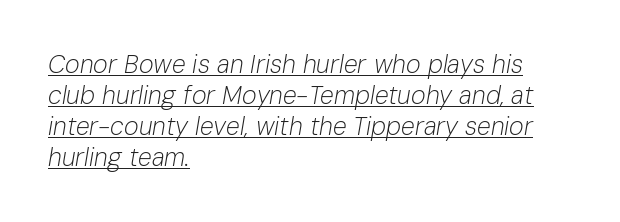
The image shows 25 px text type, italic (leaning right); set left-aligned, line spacing 1.24x, normal letter spacing, underlined.
